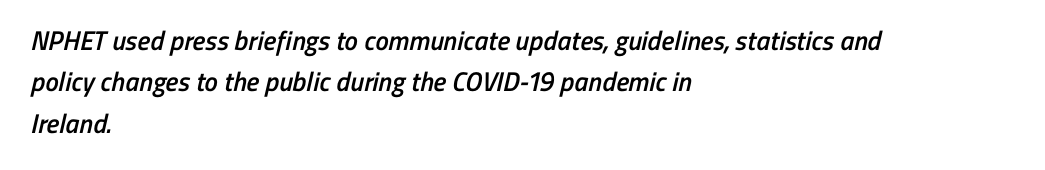
{"bold": "semi", "underline": "no", "align": "left", "line_spacing": "normal", "line_spacing_ratio": 1.53, "letter_spacing": "normal", "letter_spacing_em": 0.0, "glyph_px": 27}
